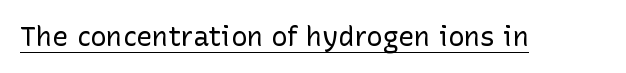
Vertical stems look standard width or narrower in stroke. This sample carries an underscore along the baseline area. Notice how the stems are strictly vertical — no italics here. Spacing between characters is what you'd get straight out of the box.
